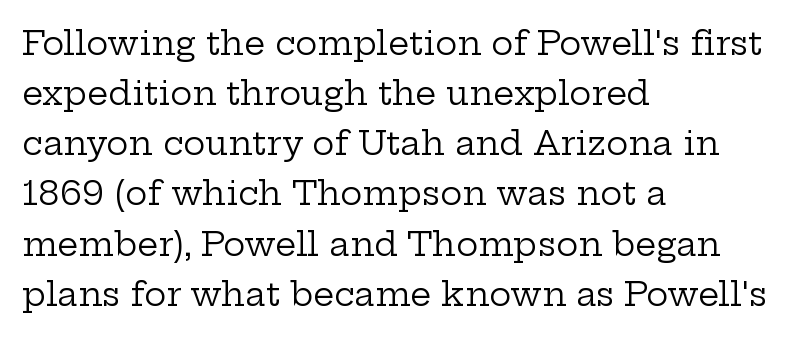
The image shows 33 px regular-weight, wide serif type, upright; set left-aligned, normal line spacing (1.52x), normal letter spacing, not underlined; low stroke contrast and a medium x-height.
